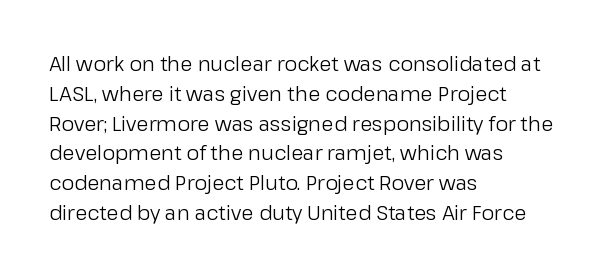
{"italic": "no", "bold": "no", "underline": "no", "align": "left", "line_spacing": "normal", "line_spacing_ratio": 1.49, "letter_spacing": "normal", "letter_spacing_em": 0.0, "glyph_px": 20}
